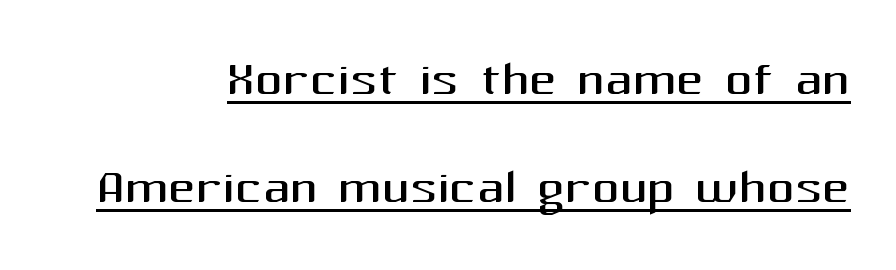
Unbolded letterforms with no extra heft. Caption: standard tracking, unaltered. Type style note: lacks serifs. The type sits square on the baseline with zero lean. The typesetter has applied underlining to the passage shown. Is this a fixed-width face? No — the glyphs have proportional, varying widths.
